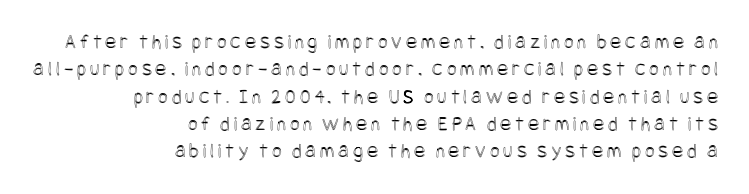
Students, observe: this is what conventionally led text looks like. Italic? Not at all — the glyphs are vertical. These lines are set flush right with a ragged left edge. Bare-footed words on every line.
